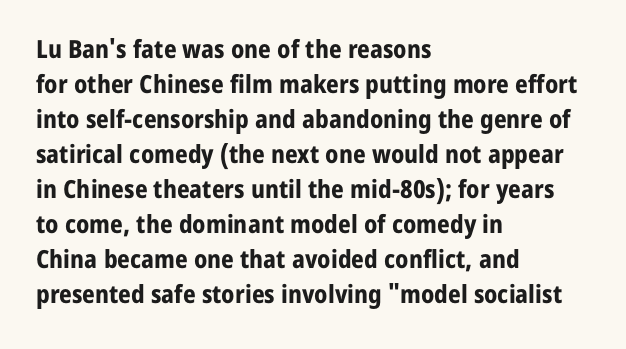
{"italic": "no", "bold": "yes", "underline": "no", "align": "left", "line_spacing": "normal", "line_spacing_ratio": 1.4, "letter_spacing": "normal", "letter_spacing_em": 0.0, "glyph_px": 25}
